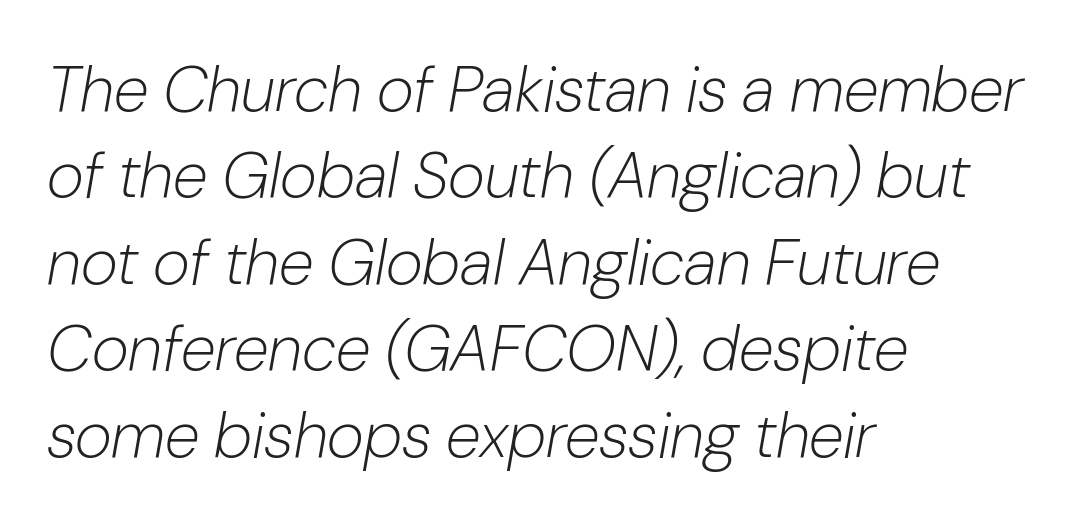
Each stroke keeps to a modest, everyday thickness or less. Each letter keeps its own natural width here, so spacing adapts to shape. Italic? Definitely — the glyphs are oblique. Does extra space separate the letters? No, they use regular spacing. The gap between lines stays unmarked.
